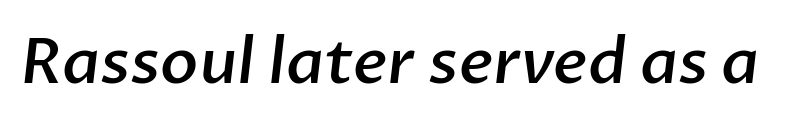
Classification — sans serif. These lines are rendered in a variable-pitch font. Plain, unruled lines of type. These words are printed semibold, heavier than regular yet not bold.
